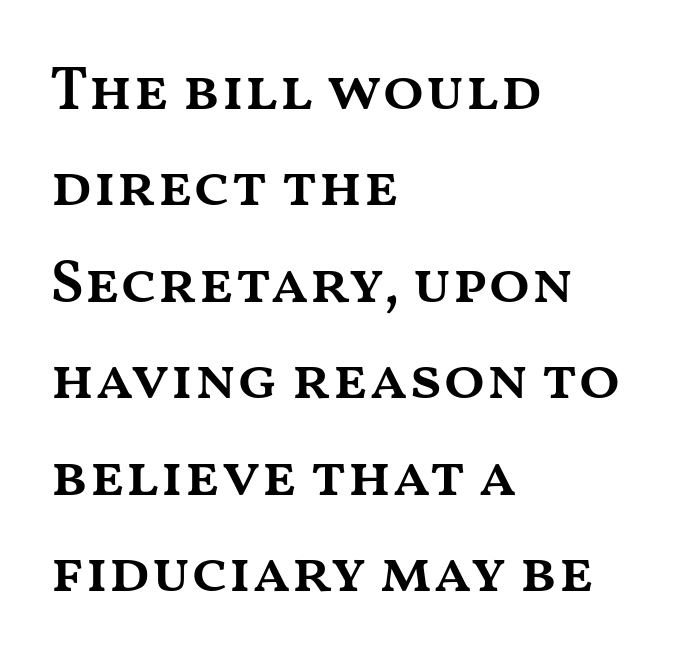
The image shows 61 px semibold, wide type, upright; set left-aligned, normal line spacing (1.58x), normal letter spacing, not underlined; medium stroke contrast and a medium x-height.
